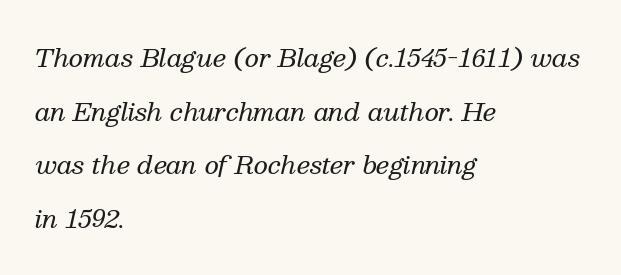
{"italic": "yes", "lean": "right", "slant_degrees": 13, "bold": "no", "underline": "no", "align": "left", "line_spacing": "loose", "line_spacing_ratio": 2.15, "letter_spacing": "normal", "letter_spacing_em": 0.0, "glyph_px": 25}
